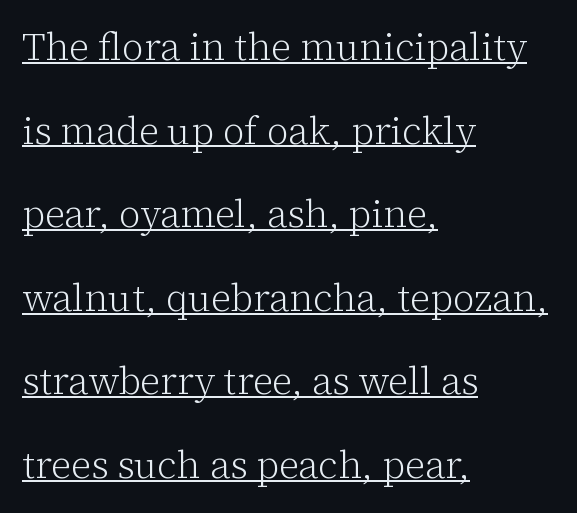
{"serif": "yes", "italic": "no", "bold": "no", "weight": "light", "width": "normal", "stroke_contrast": "low", "x_height": "medium", "monospaced": "no", "underline": "yes", "align": "left", "line_spacing": "loose", "line_spacing_ratio": 2.2, "letter_spacing": "normal", "letter_spacing_em": 0.0, "glyph_px": 38}
